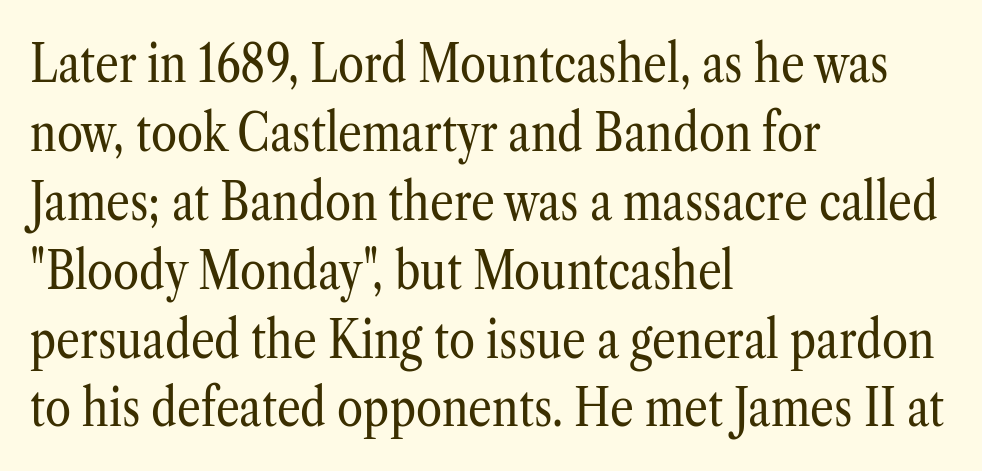
Q: Is the text bold? A: No.
Q: Is the text italic (slanted)? A: No, it is upright.
Q: Is the typeface a serif or a sans-serif typeface? A: Serif.
Q: Is the text underlined? A: No.
Q: How is the paragraph aligned? A: Left-aligned.
Q: Is the spacing between letters normal or unusually wide? A: Normal.
Q: Is the spacing between lines tight, normal or loose? A: Normal.
Q: Width (condensed, normal, or wide)? A: Condensed.
Q: Stroke contrast? A: Low.
Q: x-height? A: Medium.
Q: Monospaced? A: No.
